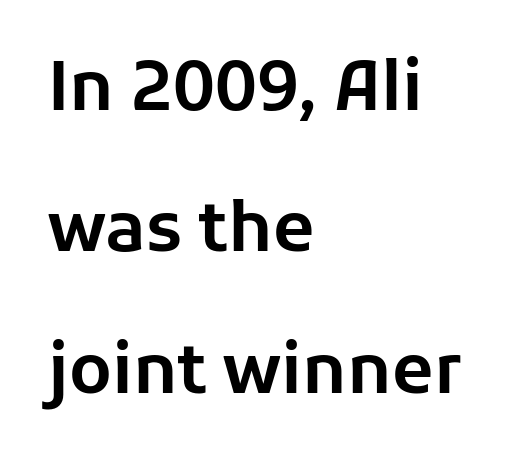
Q: Is the text italic (slanted)? A: No, it is upright.
Q: Is the typeface a serif or a sans-serif typeface? A: Sans-serif.
Q: Is the text underlined? A: No.
Q: How is the paragraph aligned? A: Left-aligned.
Q: Is the spacing between letters normal or unusually wide? A: Normal.
Q: Is the spacing between lines tight, normal or loose? A: Loose.
Q: Width (condensed, normal, or wide)? A: Normal.
Q: Stroke contrast? A: Low.
Q: x-height? A: Medium.
Q: Monospaced? A: No.
